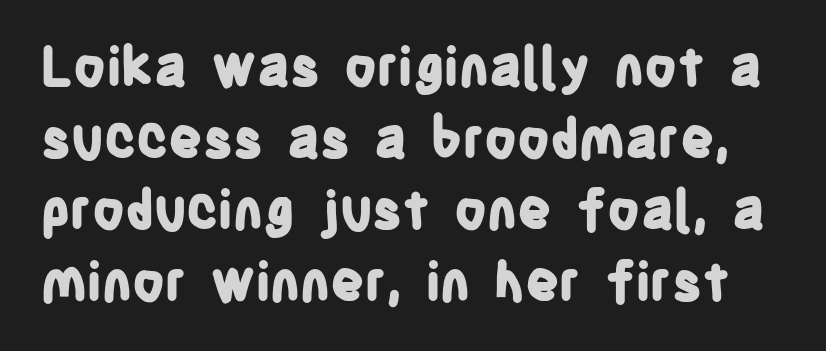
Q: Is the text bold? A: Yes.
Q: Is the text italic (slanted)? A: No, it is upright.
Q: Is the typeface a serif or a sans-serif typeface? A: Sans-serif.
Q: Is the text underlined? A: No.
Q: Is the spacing between letters normal or unusually wide? A: Normal.
Q: Is the spacing between lines tight, normal or loose? A: Normal.
Q: Width (condensed, normal, or wide)? A: Condensed.
Q: Stroke contrast? A: Low.
Q: x-height? A: Large.
Q: Monospaced? A: No.
